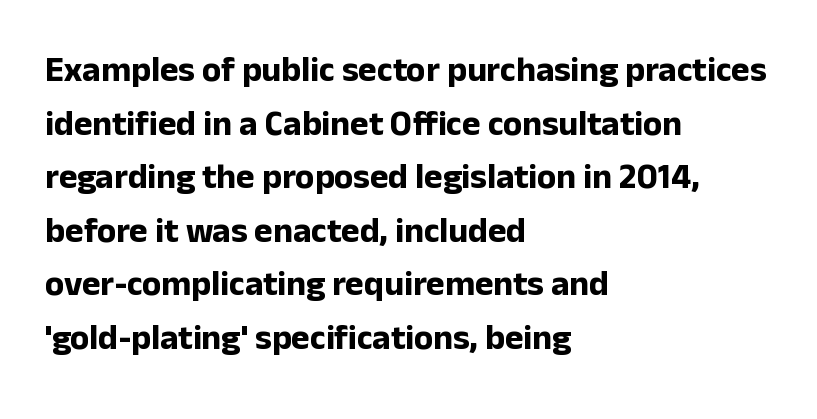
{"serif": "no", "italic": "no", "bold": "yes", "weight": "bold", "width": "normal", "stroke_contrast": "low", "x_height": "medium", "monospaced": "no", "underline": "no", "align": "left", "line_spacing": "normal", "line_spacing_ratio": 1.53, "letter_spacing": "normal", "letter_spacing_em": 0.0, "glyph_px": 35}
